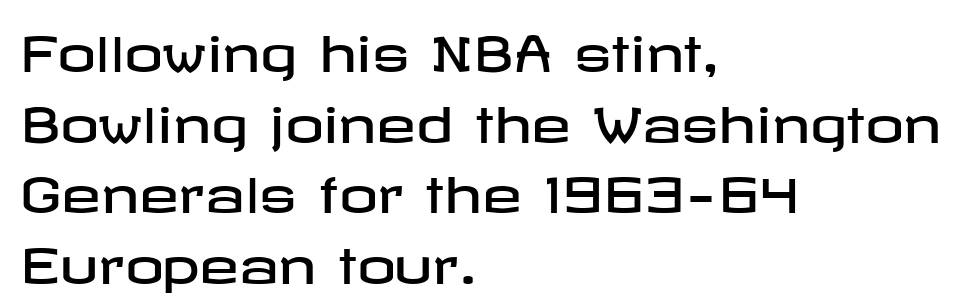
{"serif": "no", "italic": "no", "width": "wide", "stroke_contrast": "low", "x_height": "medium", "underline": "no", "align": "left", "line_spacing": "normal", "line_spacing_ratio": 1.47, "letter_spacing": "normal", "letter_spacing_em": 0.0, "glyph_px": 48}
